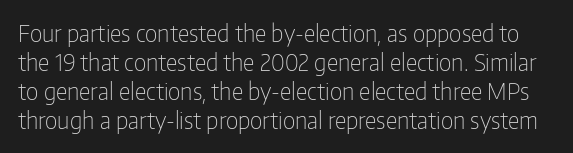
On a weight scale, this lands at 450 or below. This rendering features lettering with no underline. How would I describe the line gaps? Plain and ordinary. Characters follow at the spacing the type designer built in.
